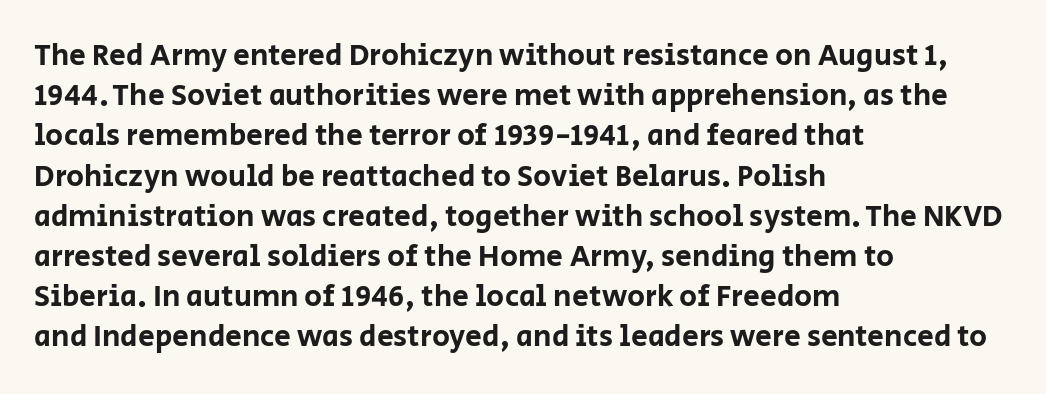
{"serif": "no", "italic": "no", "width": "normal", "stroke_contrast": "low", "x_height": "large", "monospaced": "no", "underline": "no", "align": "left", "line_spacing": "normal", "line_spacing_ratio": 1.34, "letter_spacing": "normal", "letter_spacing_em": 0.0, "glyph_px": 30}
